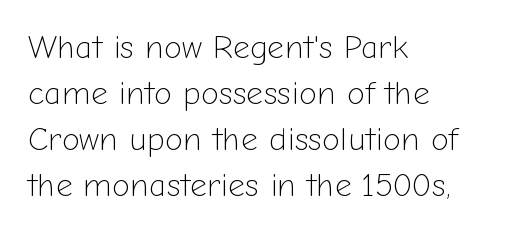
Q: Is the text bold? A: No.
Q: Is the text italic (slanted)? A: No, it is upright.
Q: Is the typeface a serif or a sans-serif typeface? A: Sans-serif.
Q: Is the text underlined? A: No.
Q: How is the paragraph aligned? A: Left-aligned.
Q: Is the spacing between letters normal or unusually wide? A: Normal.
Q: Is the spacing between lines tight, normal or loose? A: Normal.
Q: Width (condensed, normal, or wide)? A: Normal.
Q: Stroke contrast? A: Low.
Q: x-height? A: Medium.
Q: Monospaced? A: No.
